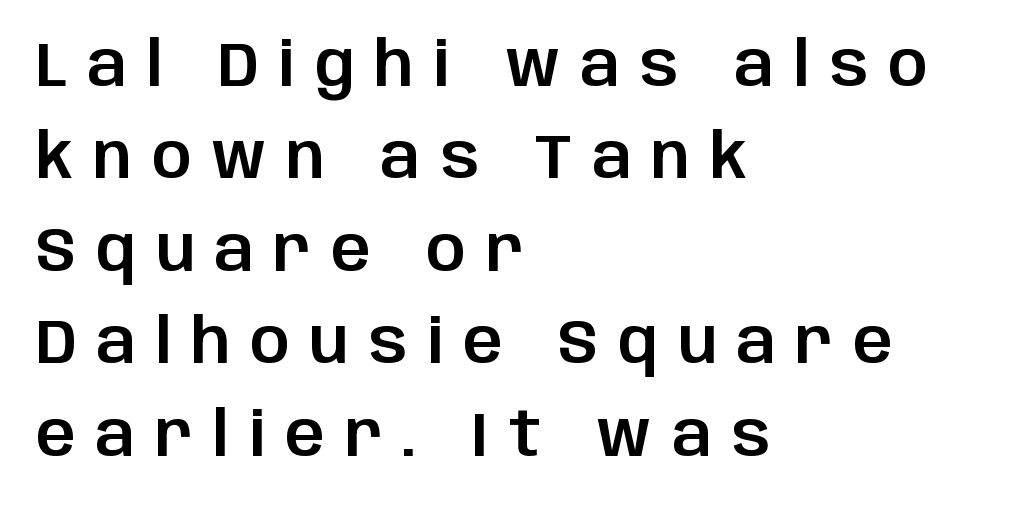
Q: Is the text italic (slanted)? A: No, it is upright.
Q: Is the typeface a serif or a sans-serif typeface? A: Sans-serif.
Q: Is the text underlined? A: No.
Q: How is the paragraph aligned? A: Left-aligned.
Q: Is the spacing between letters normal or unusually wide? A: Unusually wide.
Q: Is the spacing between lines tight, normal or loose? A: Normal.
Q: Width (condensed, normal, or wide)? A: Normal.
Q: Stroke contrast? A: Low.
Q: x-height? A: Large.
Q: Monospaced? A: No.
